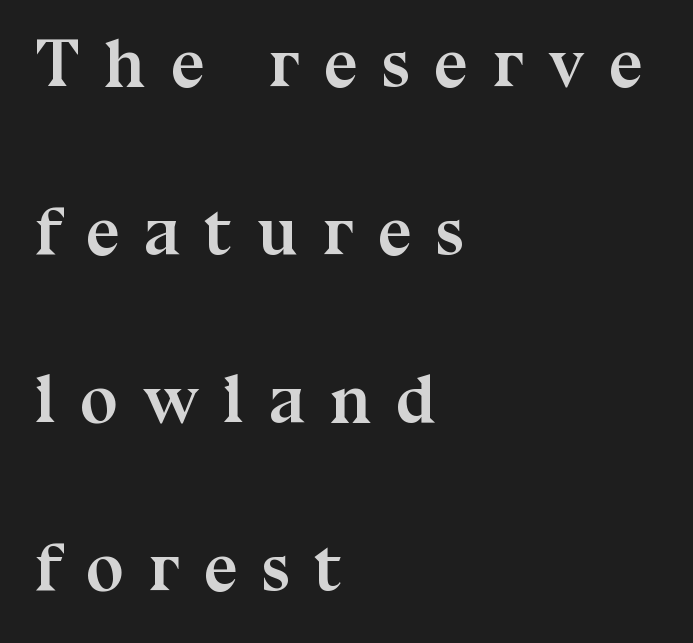
The image shows 68 px semibold serif type, upright; set left-aligned, loose line spacing (2.47x), unusually wide letter spacing (+0.36 em), not underlined; medium stroke contrast and a medium x-height.
